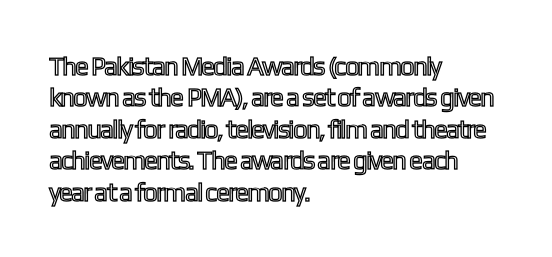
{"italic": "no", "underline": "no", "align": "left", "line_spacing_ratio": 1.21, "letter_spacing": "normal", "letter_spacing_em": 0.0, "glyph_px": 26}
